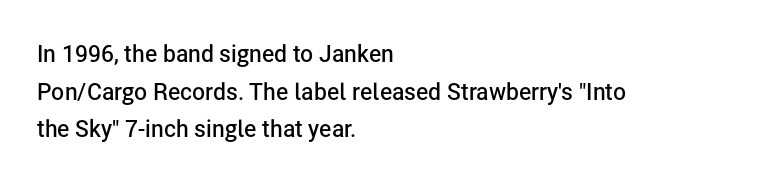
The image shows 23 px text type, upright; set left-aligned, normal line spacing (1.64x), normal letter spacing, not underlined.
